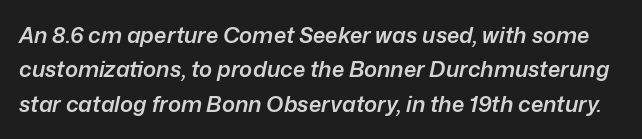
Just letters on the line, the space beneath them empty. The letters are semibold — heavier than regular but short of a full bold. The face used here is rendered with its standard letterfit. The rows are spaced the way most documents space them.
